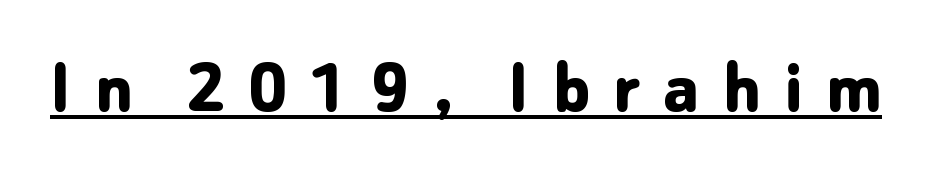
The image shows 80 px bold sans-serif type, upright; set unusually wide letter spacing (+0.29 em), underlined; low stroke contrast and a medium x-height.
